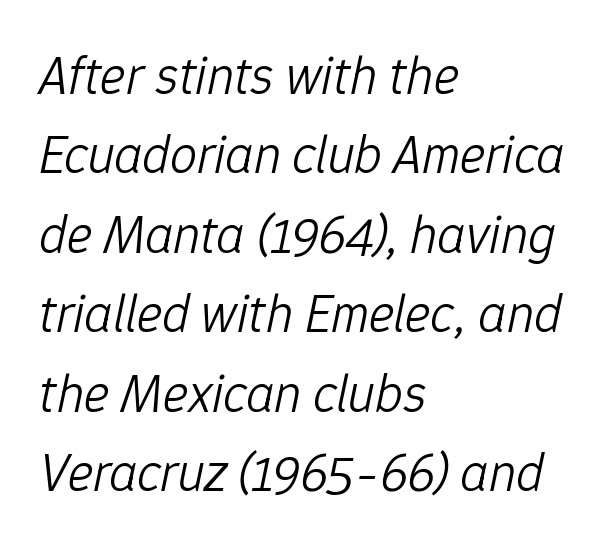
Q: Is the text bold? A: No.
Q: Is the text italic (slanted)? A: Yes, it leans right by about 12 degrees.
Q: Is the text underlined? A: No.
Q: How is the paragraph aligned? A: Left-aligned.
Q: Is the spacing between letters normal or unusually wide? A: Normal.
Q: Is the spacing between lines tight, normal or loose? A: Normal.
Q: Width (condensed, normal, or wide)? A: Normal.
Q: Stroke contrast? A: Low.
Q: x-height? A: Medium.
Q: Monospaced? A: No.
